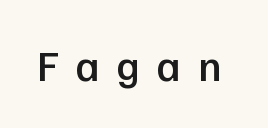
Q: Is the text bold? A: Semi-bold.
Q: Is the text italic (slanted)? A: No, it is upright.
Q: Is the typeface a serif or a sans-serif typeface? A: Sans-serif.
Q: Is the text underlined? A: No.
Q: Is the spacing between letters normal or unusually wide? A: Unusually wide.
Q: Width (condensed, normal, or wide)? A: Normal.
Q: Stroke contrast? A: Low.
Q: x-height? A: Medium.
Q: Monospaced? A: No.
